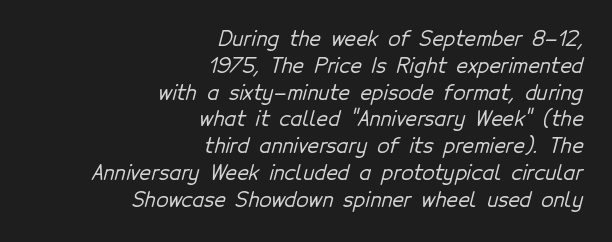
The zone under the glyphs is completely vacant. Nobody touched the tracking dial on this one. The line-height multiplier appears to be the usual default. Visually the block forms a straight wall on the right and a jagged coastline on the left.
